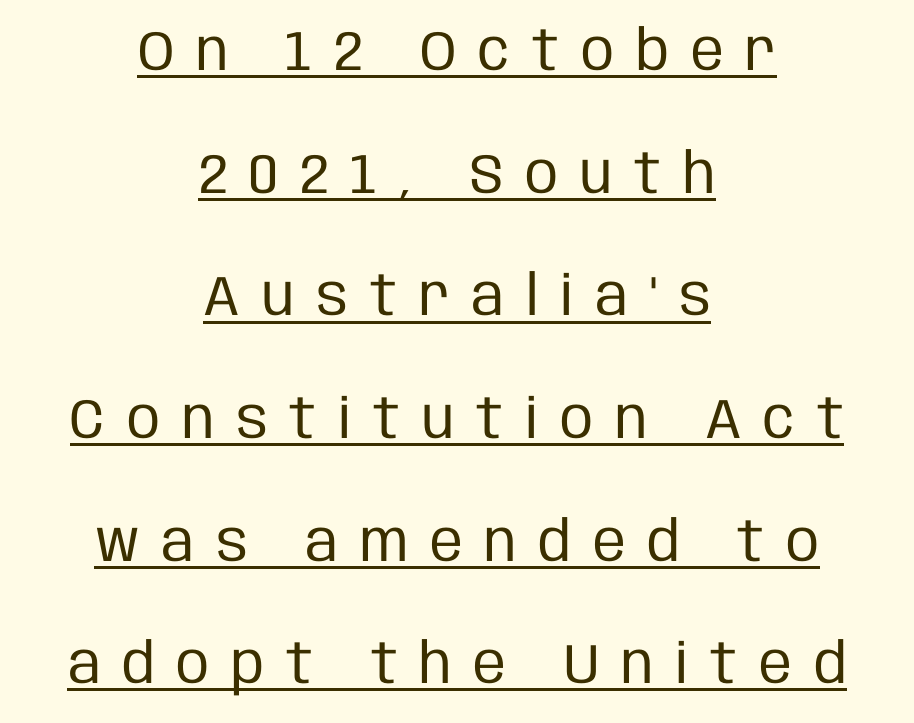
Short note: letters widely spaced. Serif or sans? Sans — the stroke terminals are bare. This sample trades compactness for vertical openness between lines. Honestly, the underline is the first thing you notice here.
